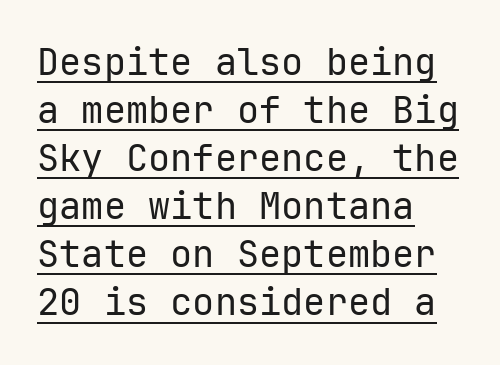
{"serif": "no", "italic": "no", "bold": "no", "weight": "regular", "width": "normal", "stroke_contrast": "low", "x_height": "medium", "monospaced": "yes", "underline": "yes", "align": "left", "line_spacing": "normal", "line_spacing_ratio": 1.3, "letter_spacing": "normal", "letter_spacing_em": 0.0, "glyph_px": 37}
